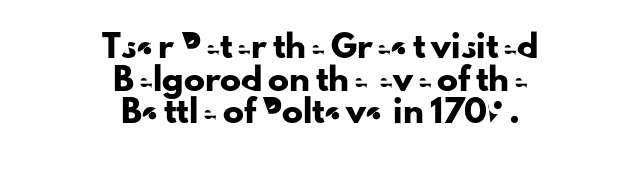
{"italic": "no", "underline": "no", "align": "center", "line_spacing": "normal", "line_spacing_ratio": 1.55, "letter_spacing": "normal", "letter_spacing_em": 0.0, "glyph_px": 21}
